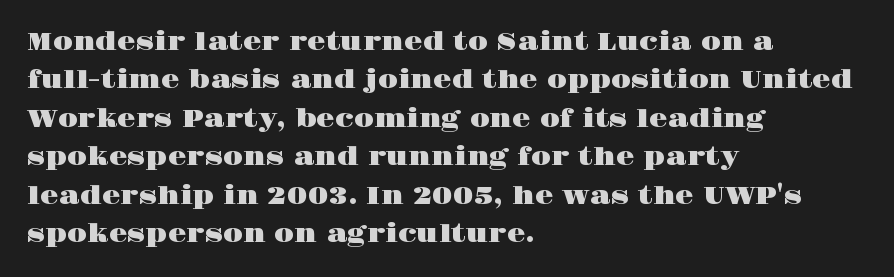
Q: Is the text italic (slanted)? A: No, it is upright.
Q: Is the text underlined? A: No.
Q: How is the paragraph aligned? A: Left-aligned.
Q: Is the spacing between letters normal or unusually wide? A: Normal.
Q: Is the spacing between lines tight, normal or loose? A: Normal.
